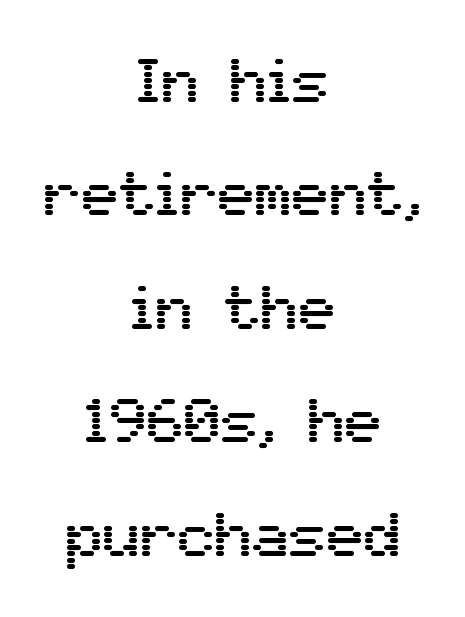
{"serif": "no", "italic": "no", "width": "normal", "stroke_contrast": "medium", "x_height": "medium", "monospaced": "no", "underline": "no", "align": "center", "line_spacing_ratio": 1.83, "letter_spacing": "normal", "letter_spacing_em": 0.0, "glyph_px": 62}
